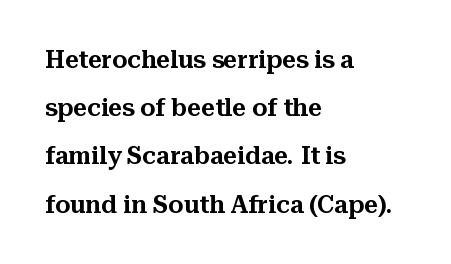
The image shows 24 px text type, upright; set left-aligned, loose line spacing (2.01x), normal letter spacing, not underlined.
